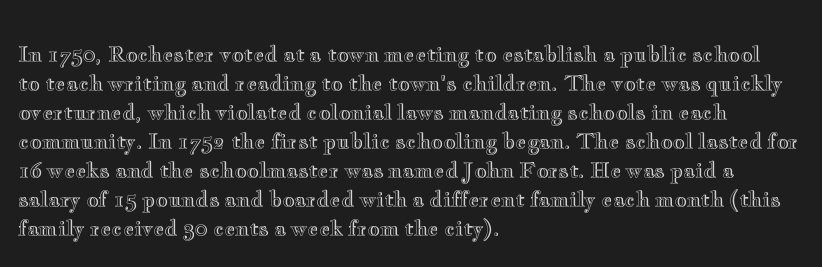
The image shows 21 px text type, upright; set left-aligned, normal line spacing (1.38x), normal letter spacing, not underlined.
